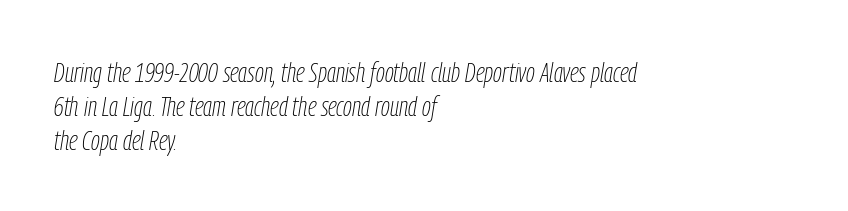
Q: Is the text bold? A: No.
Q: Is the text italic (slanted)? A: Yes, it leans right by about 9 degrees.
Q: Is the text underlined? A: No.
Q: How is the paragraph aligned? A: Left-aligned.
Q: Is the spacing between letters normal or unusually wide? A: Normal.
Q: Width (condensed, normal, or wide)? A: Condensed.
Q: Stroke contrast? A: Low.
Q: x-height? A: Medium.
Q: Monospaced? A: No.
